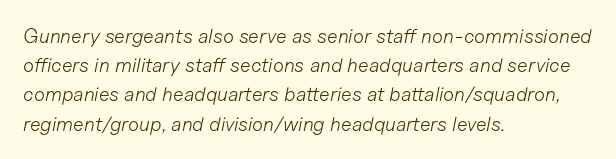
Letters have the restrained weight of plain body copy at most. Regular leading. A clean baseline with only descenders dipping below it. You could call the tracking neutral — neither tight nor loose. The text carries the slant typical of an italic or oblique font.
